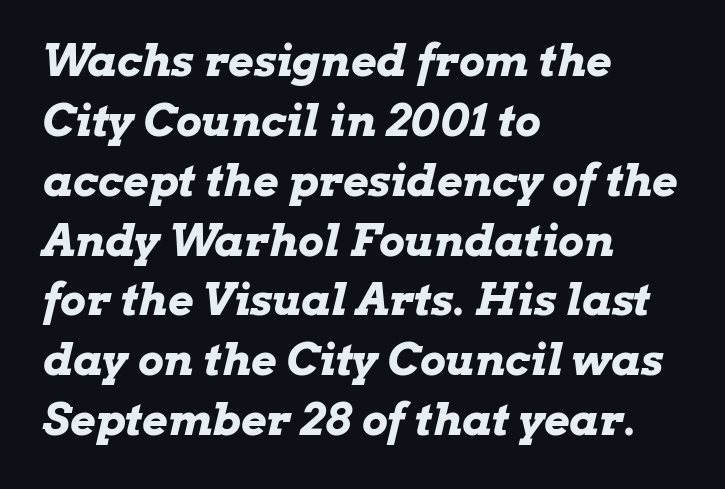
{"italic": "yes", "lean": "right", "slant_degrees": 13, "bold": "yes", "weight": "bold", "width": "wide", "stroke_contrast": "low", "x_height": "medium", "monospaced": "no", "underline": "no", "align": "left", "line_spacing": "normal", "line_spacing_ratio": 1.36, "letter_spacing": "normal", "letter_spacing_em": 0.0, "glyph_px": 44}
